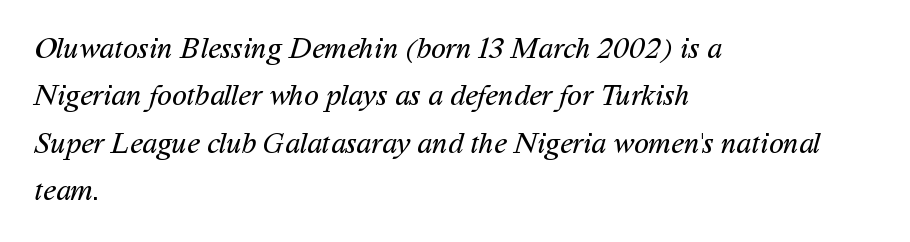
Q: Is the text bold? A: No.
Q: Is the typeface a serif or a sans-serif typeface? A: Sans-serif.
Q: Is the text underlined? A: No.
Q: How is the paragraph aligned? A: Left-aligned.
Q: Is the spacing between letters normal or unusually wide? A: Normal.
Q: Is the spacing between lines tight, normal or loose? A: Normal.
Q: Width (condensed, normal, or wide)? A: Normal.
Q: Stroke contrast? A: Medium.
Q: x-height? A: Medium.
Q: Monospaced? A: No.
